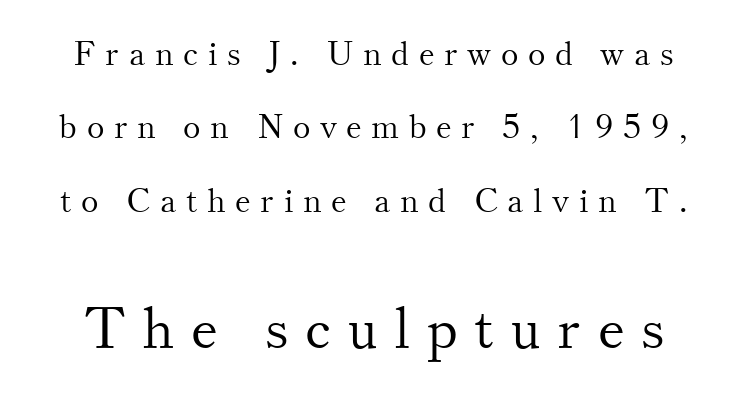
Q: Is the text bold? A: No.
Q: Is the text italic (slanted)? A: No, it is upright.
Q: Is the typeface a serif or a sans-serif typeface? A: Serif.
Q: Is the text underlined? A: No.
Q: Is the spacing between letters normal or unusually wide? A: Unusually wide.
Q: Is the spacing between lines tight, normal or loose? A: Loose.
Q: Which block of text is set in a larger size, the first (top) or the second (bottom)? A: The second (bottom) one.
Q: Width (condensed, normal, or wide)? A: Normal.
Q: Stroke contrast? A: Medium.
Q: x-height? A: Small.
Q: Monospaced? A: No.
